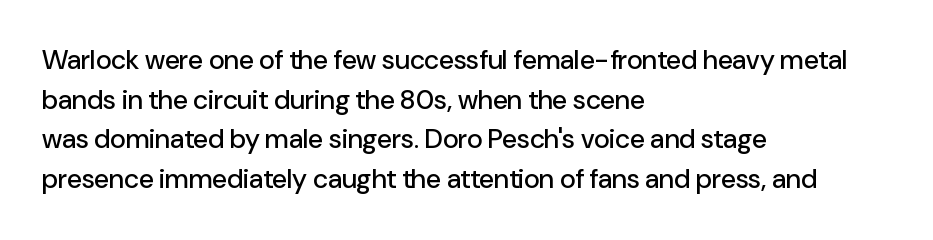
The image shows 27 px text type, upright; set left-aligned, normal line spacing (1.47x), normal letter spacing, not underlined.
